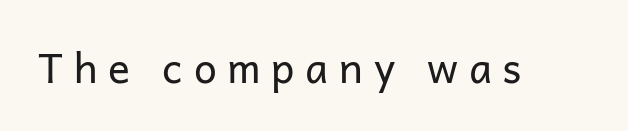
Ink coverage per letter is moderate at most. Here the designer chose a conventional face with non-uniform glyph widths. Beneath every word, the page is bare. Nope, not italic — everything's standing straight. This is sans-serif lettering, the kind often seen on screens and signage. Someone cranked the tracking dial way up on this one.
